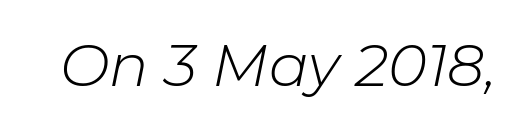
The weight would be labelled regular, book, light, or lighter still. Nobody drew a line under any word here. Every character sits at an angle, as italics do. Varying glyph widths throughout — classic text-font behaviour.
